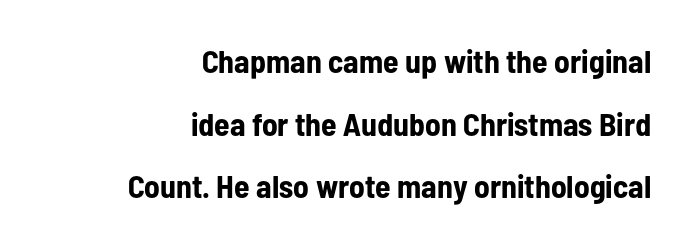
The image shows 32 px bold, condensed sans-serif type, upright; set right-aligned, loose line spacing (1.96x), normal letter spacing, not underlined; low stroke contrast and a medium x-height.
